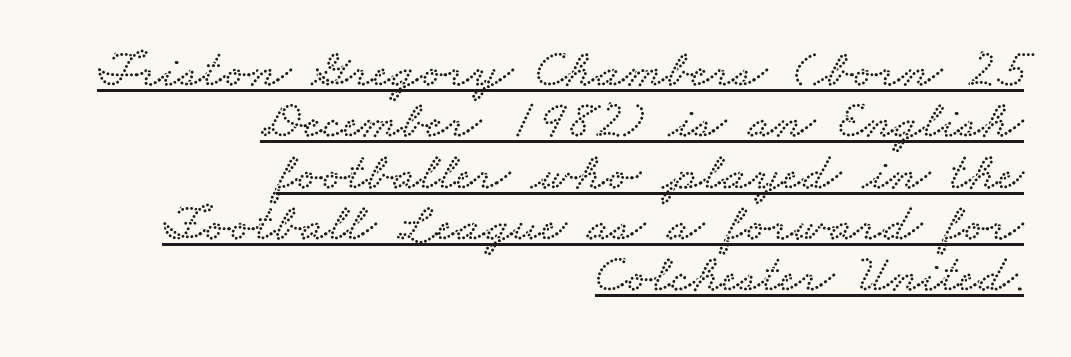
Q: Is the typeface a serif or a sans-serif typeface? A: Serif.
Q: Is the text underlined? A: Yes.
Q: How is the paragraph aligned? A: Right-aligned.
Q: Is the spacing between letters normal or unusually wide? A: Normal.
Q: Is the spacing between lines tight, normal or loose? A: Tight.
Q: Width (condensed, normal, or wide)? A: Wide.
Q: Stroke contrast? A: Low.
Q: x-height? A: Small.
Q: Monospaced? A: No.
